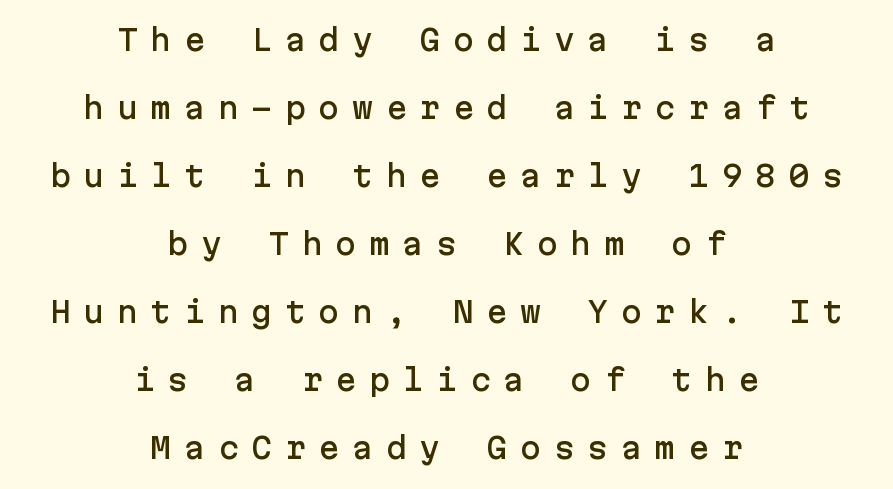
Q: Is the text italic (slanted)? A: No, it is upright.
Q: Is the typeface a serif or a sans-serif typeface? A: Sans-serif.
Q: Is the text underlined? A: No.
Q: How is the paragraph aligned? A: Centered.
Q: Is the spacing between letters normal or unusually wide? A: Unusually wide.
Q: Is the spacing between lines tight, normal or loose? A: Loose.
Q: Width (condensed, normal, or wide)? A: Normal.
Q: Stroke contrast? A: Low.
Q: x-height? A: Medium.
